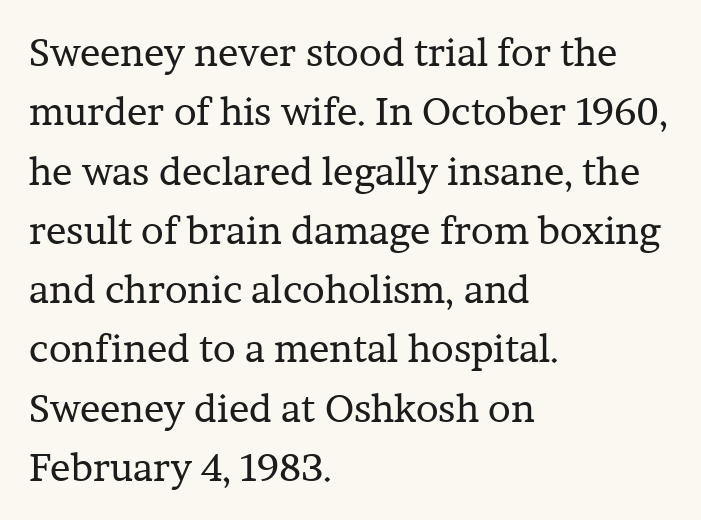
{"serif": "yes", "italic": "no", "bold": "no", "weight": "regular", "width": "normal", "stroke_contrast": "low", "x_height": "medium", "monospaced": "no", "underline": "no", "align": "left", "line_spacing": "normal", "line_spacing_ratio": 1.56, "letter_spacing": "normal", "letter_spacing_em": 0.0, "glyph_px": 38}
